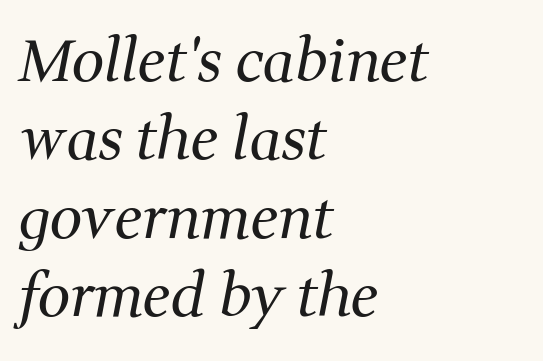
The typesetter chose a ragged-right arrangement here. The letters advance in unequal steps, a hallmark of proportional type. The glyphs are unaccompanied by any horizontal stroke below them. Every character sits at an angle, as italics do. Whoever set this chose a conventional vertical rhythm.
